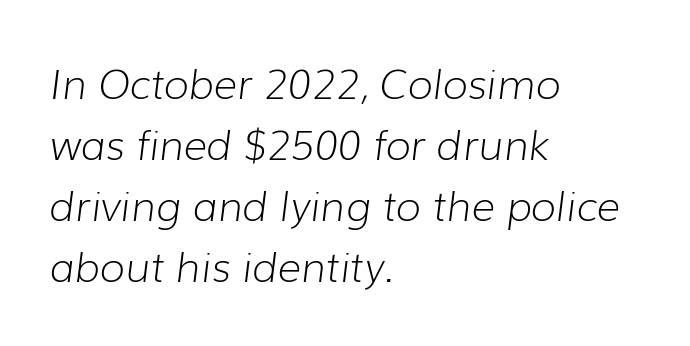
Q: Is the text bold? A: No.
Q: Is the text italic (slanted)? A: Yes, it leans right by about 7 degrees.
Q: Is the text underlined? A: No.
Q: How is the paragraph aligned? A: Left-aligned.
Q: Is the spacing between letters normal or unusually wide? A: Normal.
Q: Is the spacing between lines tight, normal or loose? A: Normal.
Q: Width (condensed, normal, or wide)? A: Normal.
Q: Stroke contrast? A: Low.
Q: x-height? A: Medium.
Q: Monospaced? A: No.
